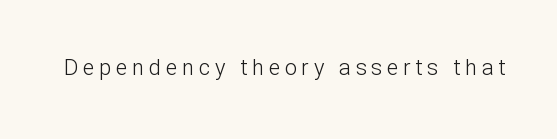
The image shows 22 px text type, upright; set unusually wide letter spacing (+0.21 em), not underlined.
